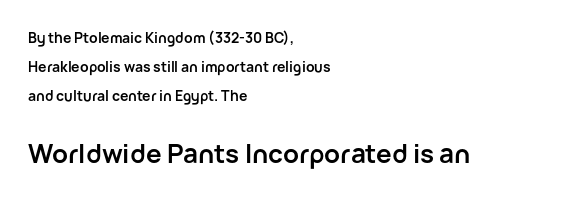
{"italic": "no", "bold": "yes", "underline": "no", "align": "left", "line_spacing": "loose", "line_spacing_ratio": 2.06, "letter_spacing": "normal", "letter_spacing_em": 0.0, "larger_block": "second", "size_ratio": 1.86, "glyph_px": 26}
